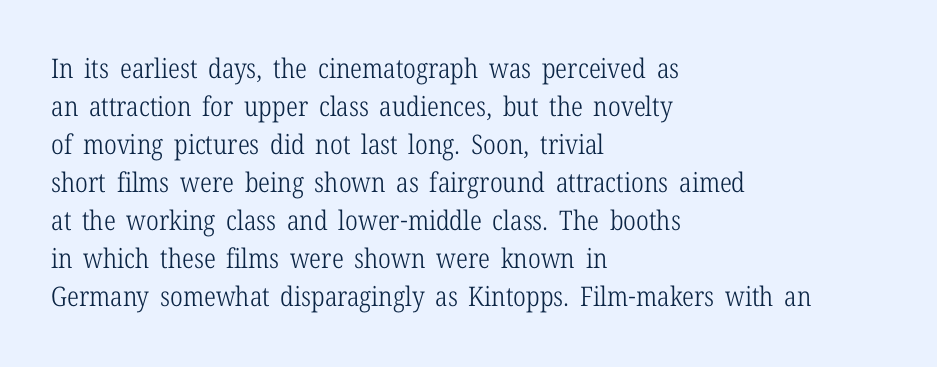
{"italic": "no", "bold": "no", "underline": "no", "align": "left", "line_spacing": "normal", "line_spacing_ratio": 1.41, "letter_spacing": "normal", "letter_spacing_em": 0.0, "glyph_px": 27}
